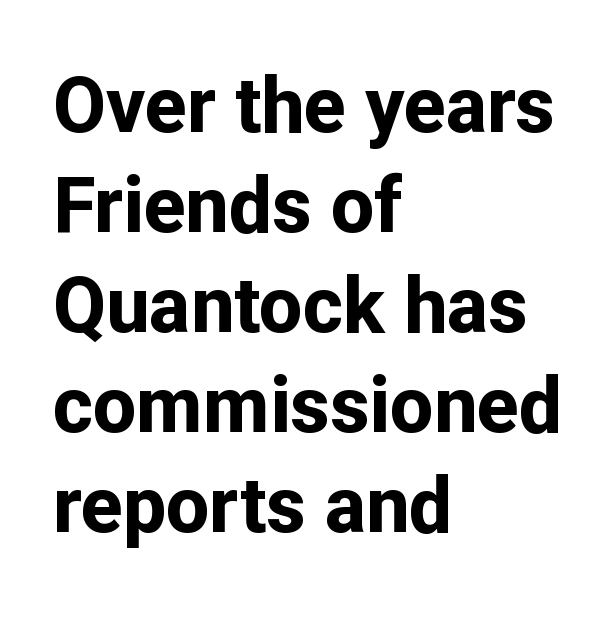
The image shows 77 px bold sans-serif type, upright; set left-aligned, normal line spacing (1.3x), normal letter spacing, not underlined; low stroke contrast and a medium x-height.
